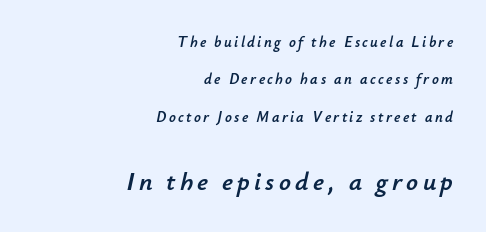
The passage shown stacks its lines with a broad gap. Letters rest on an invisible, unmarked baseline. Caption: multi-line text, flush right, ragged left. The letters are slanted; this is an italic face. Block two is the big one; block one sits smaller above it.
